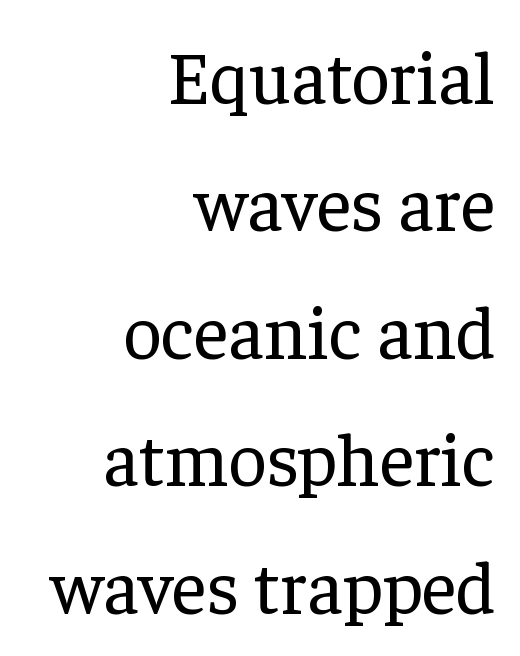
The image shows 75 px regular-weight serif type, upright; set right-aligned, normal line spacing (1.7x), normal letter spacing, not underlined; low stroke contrast and a medium x-height.
